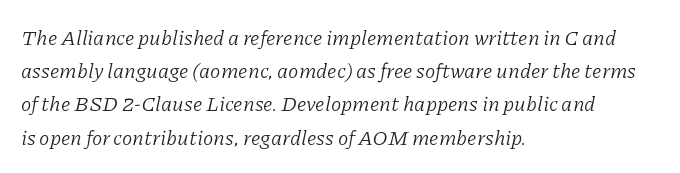
Glyph-to-glyph distance matches everyday printed text. The rendering anchors every line to the left-hand side. Only glyphs here, with clear space below each row. Unbolded letterforms with no extra heft.
